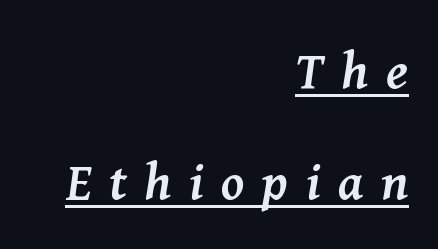
The image shows 52 px semibold serif type, italic (leaning right); set right-aligned, loose line spacing (2.13x), unusually wide letter spacing (+0.34 em), underlined; medium stroke contrast and a medium x-height.
